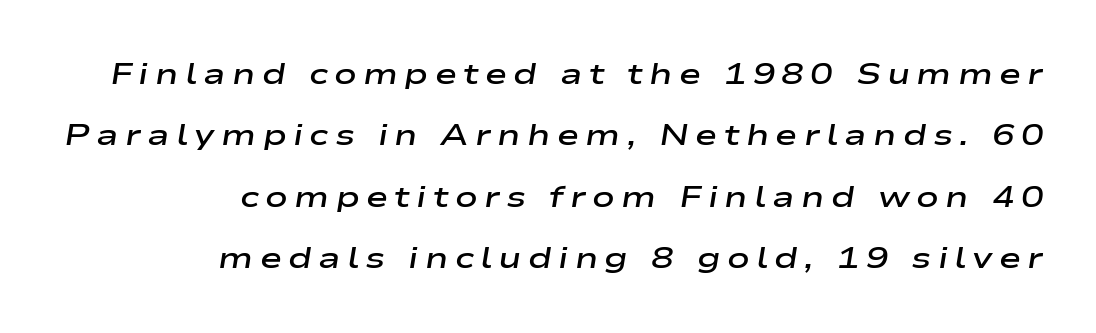
{"italic": "yes", "lean": "right", "slant_degrees": 9, "bold": "semi", "weight": "semibold", "width": "wide", "stroke_contrast": "low", "x_height": "medium", "monospaced": "no", "underline": "no", "align": "right", "line_spacing": "loose", "line_spacing_ratio": 2.05, "letter_spacing": "wide", "letter_spacing_em": 0.21, "glyph_px": 30}
